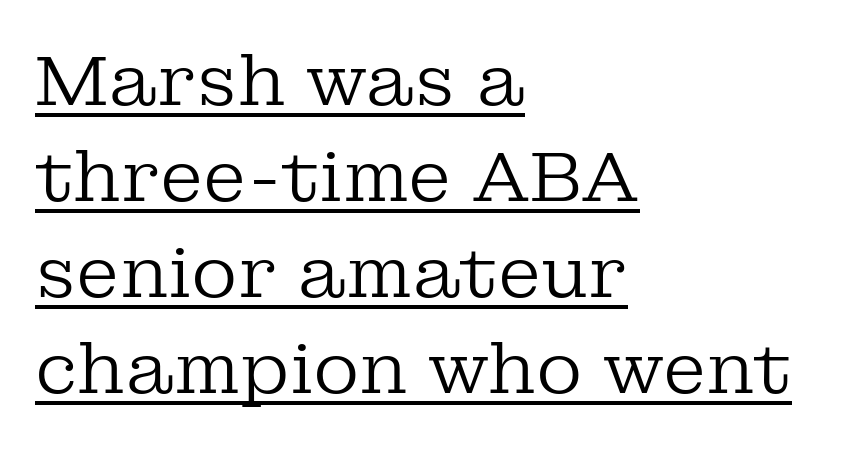
Like a heading marked for emphasis, these lines bear an underscore. Evenly set lines give the paragraph a standard silhouette. A typesetter would call this zero additional tracking. The typesetter chose a ragged-right arrangement here.
